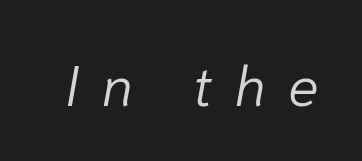
{"italic": "yes", "lean": "right", "slant_degrees": 10, "bold": "no", "weight": "light", "width": "normal", "stroke_contrast": "low", "x_height": "medium", "monospaced": "no", "underline": "no", "letter_spacing": "wide", "letter_spacing_em": 0.39, "glyph_px": 57}
